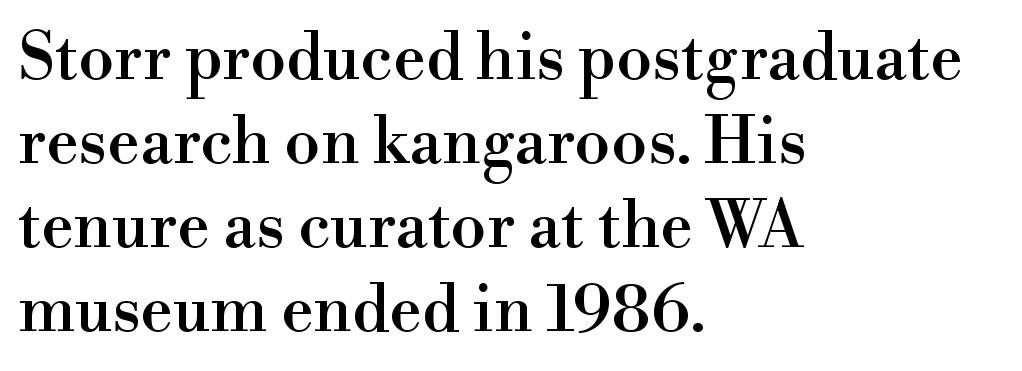
The image shows 65 px serif type, upright; set left-aligned, normal line spacing (1.29x), normal letter spacing, not underlined; high stroke contrast and a small x-height.
